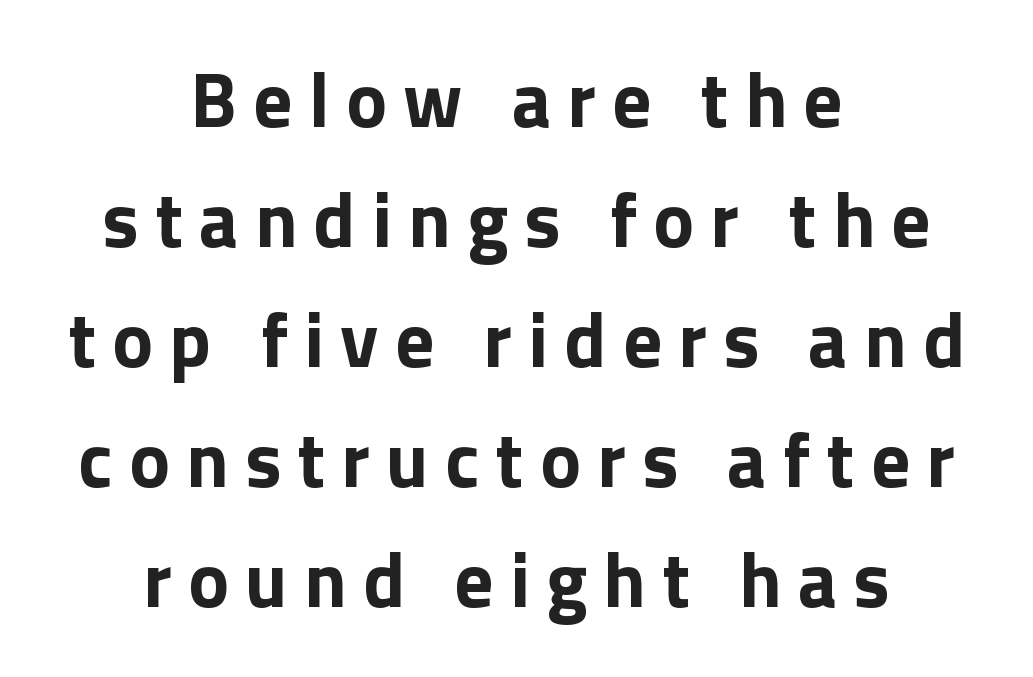
Observe the absence of serifs on each vertical stroke in this sample. Plenty of ink on the page — the face is bold. Centered paragraph, ragged on both sides. This rendering widens character spacing well past its baseline value. The gap between lines stays unmarked. Each letter keeps its own natural width here, so spacing adapts to shape.
